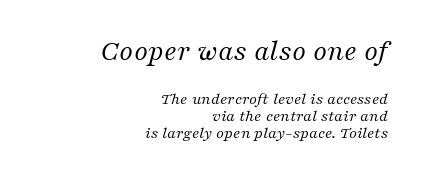
In terms of letterspacing, this is plain default setting. Successive baselines arrive quickly, one right under another. The characters are drawn with everyday or finer stroke widths. A serif font was chosen for this passage. Visually the block forms a straight wall on the right and a jagged coastline on the left. Spacing verdict: proportional, widths tailored to each character.
